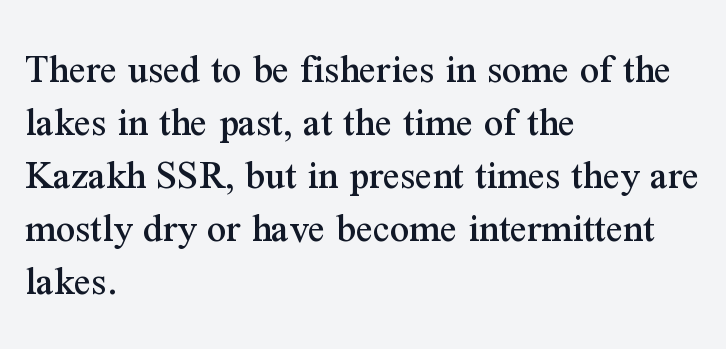
The image shows 42 px serif type, upright; set left-aligned, normal line spacing (1.26x), normal letter spacing, not underlined; medium stroke contrast and a medium x-height.
